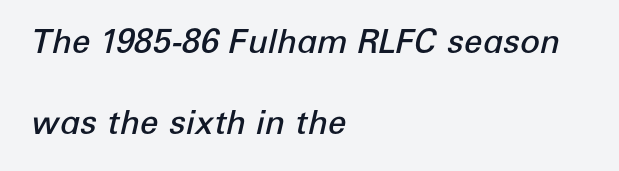
Q: Is the text bold? A: Semi-bold.
Q: Is the text italic (slanted)? A: Yes, it leans right by about 12 degrees.
Q: Is the text underlined? A: No.
Q: How is the paragraph aligned? A: Left-aligned.
Q: Is the spacing between letters normal or unusually wide? A: Normal.
Q: Is the spacing between lines tight, normal or loose? A: Loose.
Q: Width (condensed, normal, or wide)? A: Normal.
Q: Stroke contrast? A: Low.
Q: x-height? A: Medium.
Q: Monospaced? A: No.
